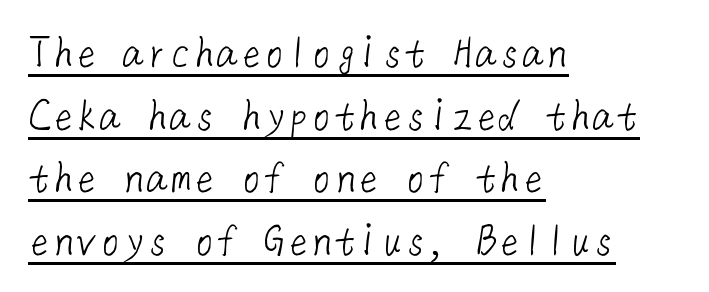
The image shows 47 px light sans-serif type; set left-aligned, normal line spacing (1.33x), normal letter spacing, underlined; low stroke contrast and a medium x-height.
